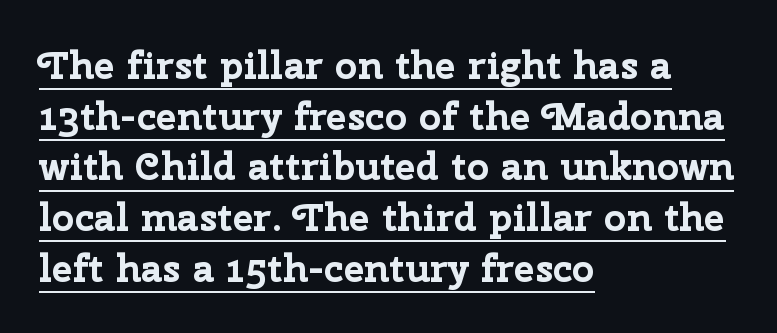
{"serif": "no", "italic": "no", "bold": "yes", "weight": "bold", "width": "normal", "stroke_contrast": "low", "x_height": "medium", "monospaced": "no", "underline": "yes", "align": "left", "line_spacing": "normal", "line_spacing_ratio": 1.3, "letter_spacing": "normal", "letter_spacing_em": 0.0, "glyph_px": 39}
